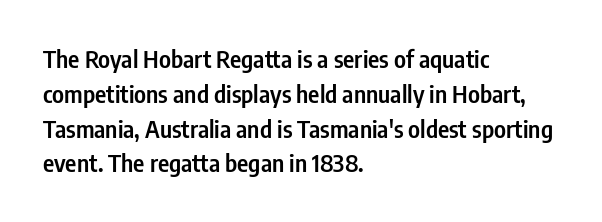
Notice how descenders clear the ascenders below comfortably — that's standard leading. It's the straight-up-and-down kind of type. Horizontally, the lines are justified to the leading edge only. Is the letter spacing exaggerated? No — it looks like the ordinary default. Semibold letterforms, between regular and bold.
